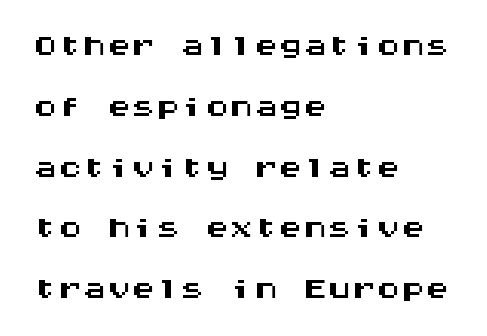
{"serif": "no", "italic": "no", "width": "wide", "stroke_contrast": "medium", "x_height": "large", "monospaced": "yes", "underline": "no", "align": "left", "line_spacing_ratio": 1.24, "letter_spacing": "normal", "letter_spacing_em": 0.0, "glyph_px": 49}
